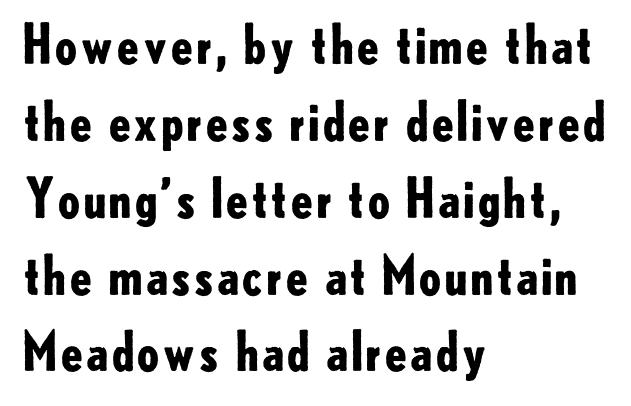
In CSS terms this would be text-align: left. A sans-serif font was chosen for this passage. What stands out about the letter spacing? Nothing — it is the standard amount. Summary of weight: heavy, a full bold. Summary of vertical rhythm: regular, with standard interline spacing. Nope, not italic — everything's standing straight.
